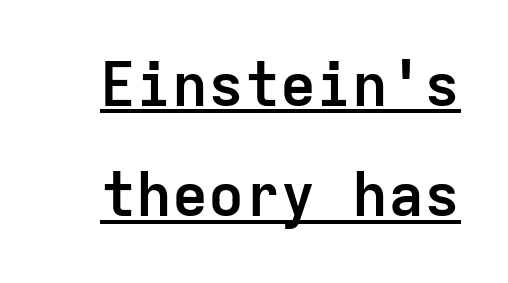
{"serif": "no", "italic": "no", "bold": "yes", "weight": "semibold", "width": "normal", "stroke_contrast": "low", "x_height": "medium", "monospaced": "yes", "underline": "yes", "line_spacing_ratio": 1.84, "letter_spacing": "normal", "letter_spacing_em": 0.0, "glyph_px": 60}
